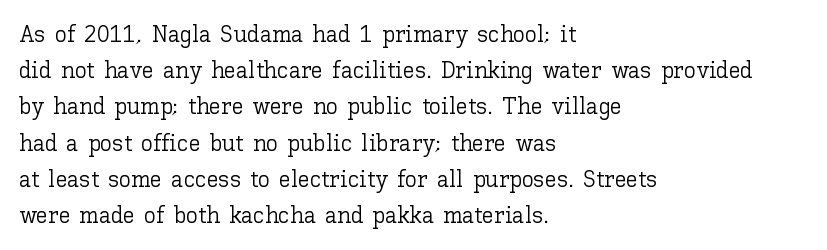
The image shows 24 px text type, upright; set left-aligned, normal line spacing (1.51x), normal letter spacing, not underlined.
